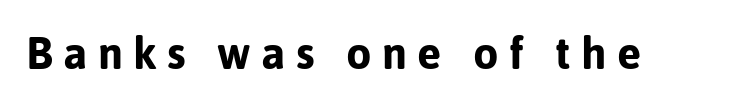
Vertical strokes here are truly vertical. Display-style spreading of the glyphs; the letterfit is very open. Bold? Absolutely — the strokes are thick and heavy. Decoration check: the copy has no underline. Character widths vary here, with narrow letters taking less room than wide ones.
